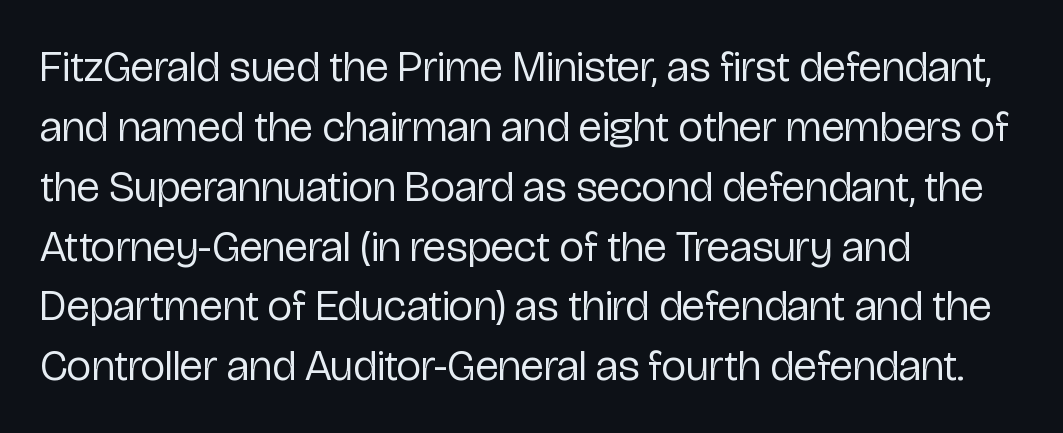
Q: Is the text bold? A: No.
Q: Is the text italic (slanted)? A: No, it is upright.
Q: Is the typeface a serif or a sans-serif typeface? A: Sans-serif.
Q: Is the text underlined? A: No.
Q: How is the paragraph aligned? A: Left-aligned.
Q: Is the spacing between letters normal or unusually wide? A: Normal.
Q: Is the spacing between lines tight, normal or loose? A: Normal.
Q: Width (condensed, normal, or wide)? A: Condensed.
Q: Stroke contrast? A: Low.
Q: x-height? A: Medium.
Q: Monospaced? A: No.
